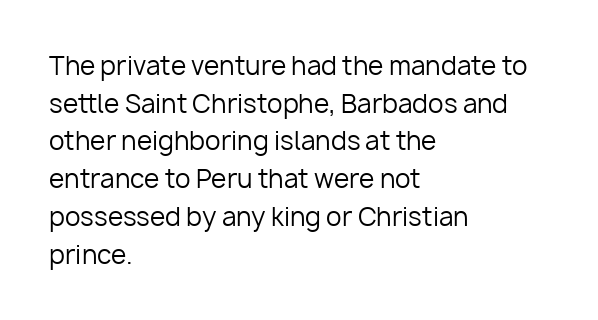
The image shows 25 px text type, upright; set left-aligned, normal line spacing (1.51x), normal letter spacing, not underlined.
